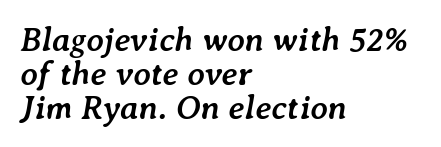
{"italic": "yes", "lean": "right", "slant_degrees": 7, "bold": "yes", "weight": "semibold", "width": "normal", "stroke_contrast": "low", "x_height": "medium", "monospaced": "no", "underline": "no", "align": "left", "line_spacing": "tight", "line_spacing_ratio": 1.0, "letter_spacing": "normal", "letter_spacing_em": 0.0, "glyph_px": 34}
